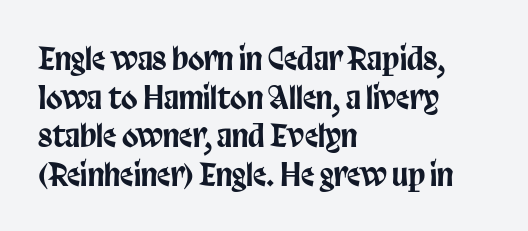
The image shows 30 px condensed sans-serif type, upright; set left-aligned, normal line spacing (1.29x), normal letter spacing, not underlined; low stroke contrast and a large x-height.
